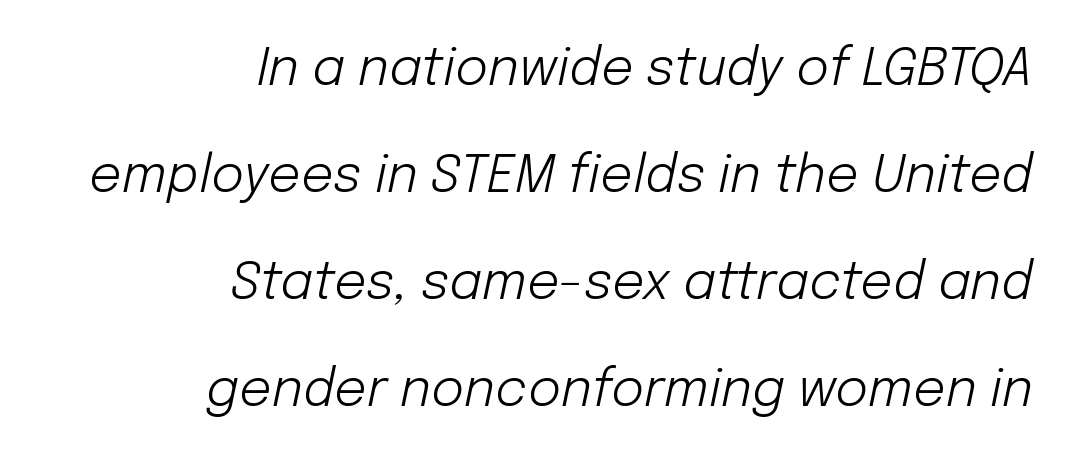
The image shows 51 px light type, italic (leaning right); set right-aligned, loose line spacing (2.1x), normal letter spacing, not underlined; low stroke contrast and a medium x-height.
